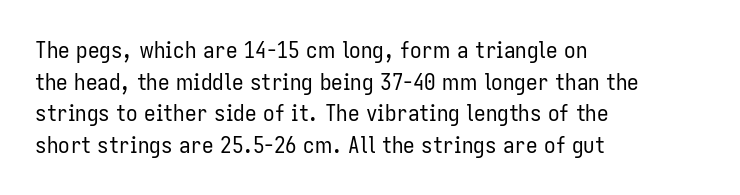
The image shows 23 px text type, upright; set left-aligned, normal line spacing (1.37x), normal letter spacing, not underlined.
